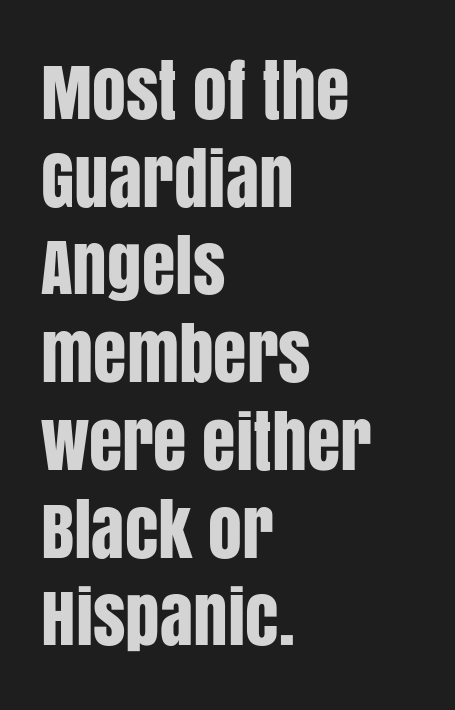
The image shows 68 px condensed sans-serif type, upright; set left-aligned, normal line spacing (1.29x), normal letter spacing, not underlined; low stroke contrast and a large x-height.
